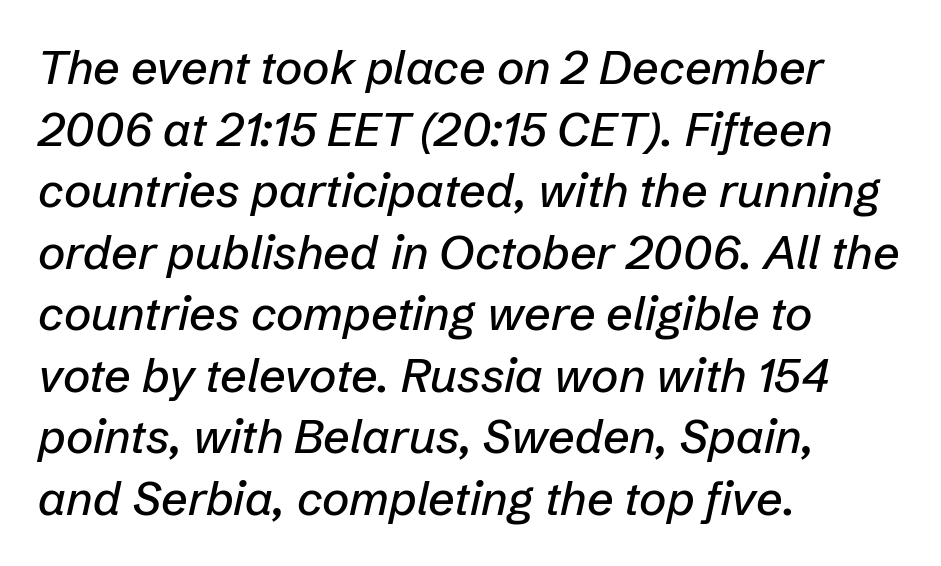
Q: Is the text italic (slanted)? A: Yes, it leans right by about 12 degrees.
Q: Is the text underlined? A: No.
Q: How is the paragraph aligned? A: Left-aligned.
Q: Is the spacing between letters normal or unusually wide? A: Normal.
Q: Is the spacing between lines tight, normal or loose? A: Normal.
Q: Width (condensed, normal, or wide)? A: Normal.
Q: Stroke contrast? A: Low.
Q: x-height? A: Medium.
Q: Monospaced? A: No.
